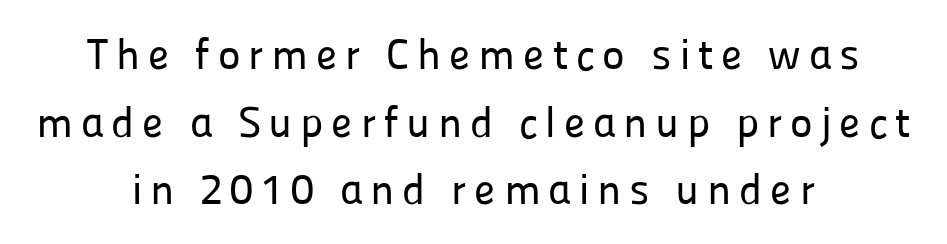
{"serif": "no", "italic": "no", "width": "normal", "stroke_contrast": "low", "x_height": "medium", "monospaced": "no", "underline": "no", "align": "center", "line_spacing": "normal", "line_spacing_ratio": 1.57, "glyph_px": 43}
